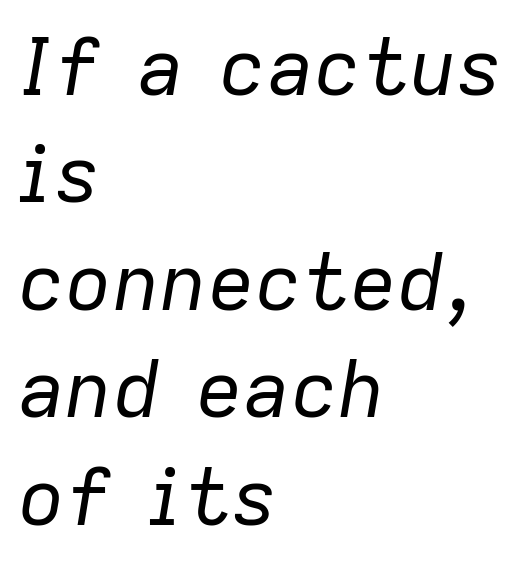
{"italic": "yes", "lean": "right", "slant_degrees": 9, "bold": "no", "weight": "regular", "width": "normal", "stroke_contrast": "low", "x_height": "medium", "monospaced": "no", "underline": "no", "align": "left", "line_spacing": "normal", "line_spacing_ratio": 1.36, "letter_spacing": "normal", "letter_spacing_em": 0.0, "glyph_px": 79}
